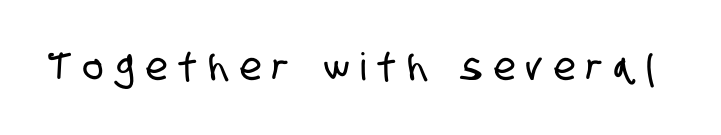
The image shows 38 px condensed sans-serif type; set unusually wide letter spacing (+0.31 em), not underlined; low stroke contrast and a large x-height.
